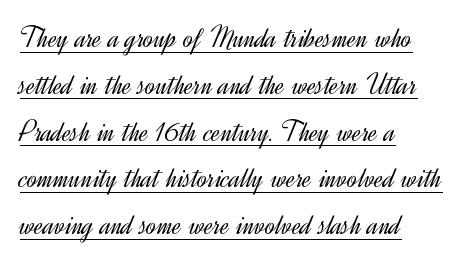
{"serif": "no", "bold": "no", "weight": "light", "width": "normal", "x_height": "small", "monospaced": "no", "underline": "yes", "align": "left", "line_spacing": "normal", "line_spacing_ratio": 1.56, "letter_spacing": "normal", "letter_spacing_em": 0.0, "glyph_px": 30}
